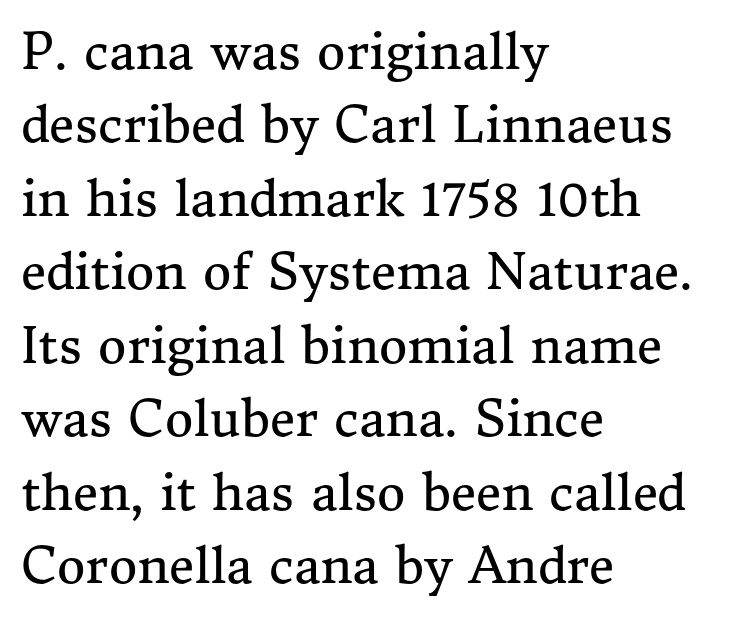
The rows are spaced the way most documents space them. The rendering shows small feet on the letterforms — a serif design. This is roman type, the default non-slanted kind. Looks like regular typesetting: each glyph gets only the width it needs.
